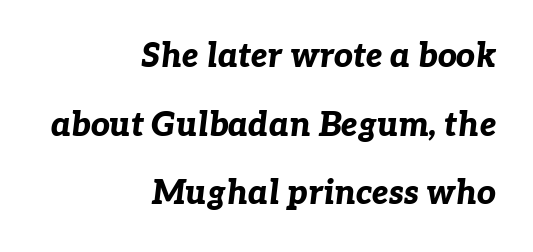
Quick note: italic. Each new line begins a long way beneath the previous one. The words here are not underlined. Notice how thick the strokes are: this is what a full bold looks like.
